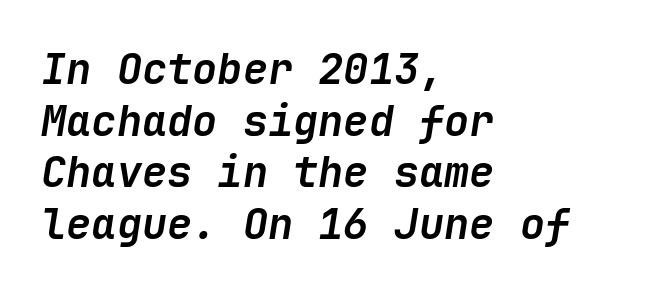
{"italic": "yes", "lean": "right", "slant_degrees": 9, "bold": "yes", "weight": "semibold", "width": "normal", "stroke_contrast": "low", "x_height": "medium", "underline": "no", "align": "left", "line_spacing_ratio": 1.23, "letter_spacing": "normal", "letter_spacing_em": 0.0, "glyph_px": 42}
